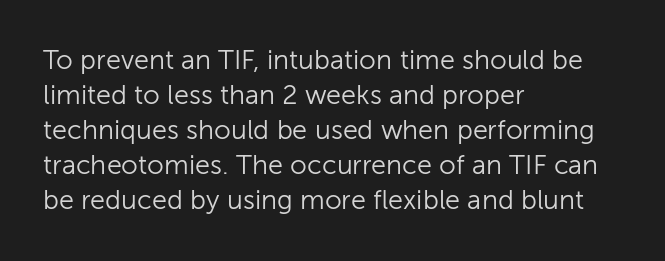
The image shows 27 px text type, upright; set left-aligned, normal line spacing (1.3x), normal letter spacing, not underlined.
